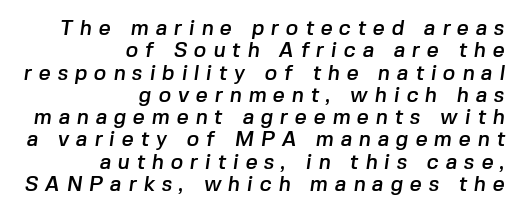
In terms of leading, this rendering errs on the cramped side. The tracking reads as deliberately expanded to a designer's eye. Leftover space on each line is placed entirely before the opening word. The words here are not underlined.
